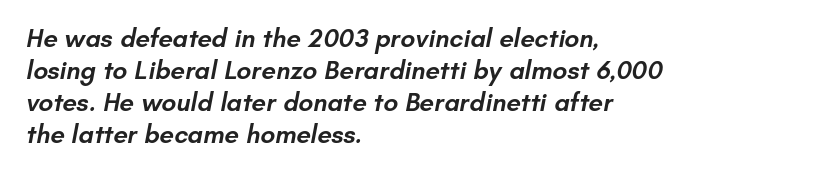
{"bold": "semi", "underline": "no", "align": "left", "line_spacing_ratio": 1.23, "letter_spacing": "normal", "letter_spacing_em": 0.0, "glyph_px": 26}
